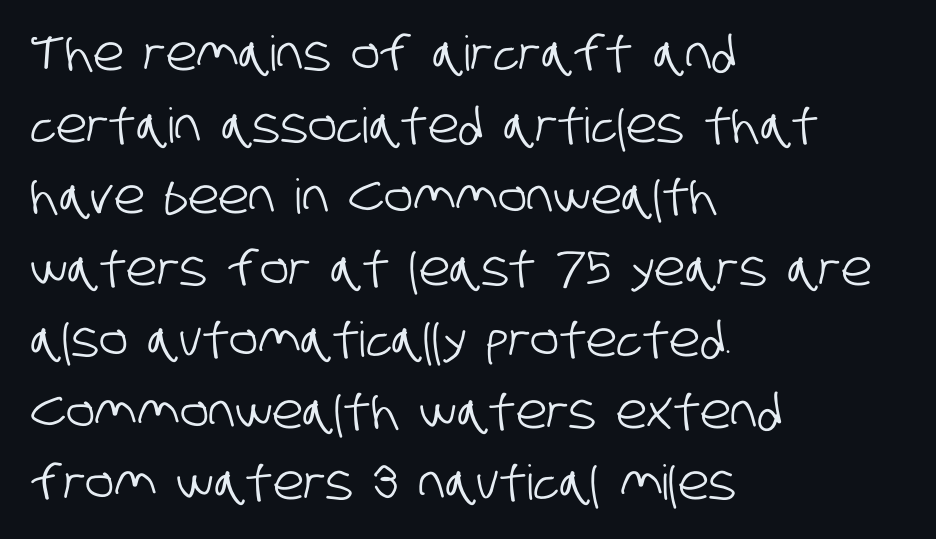
The image shows 48 px condensed sans-serif type; set left-aligned, normal line spacing (1.49x), normal letter spacing, not underlined; low stroke contrast and a large x-height.
